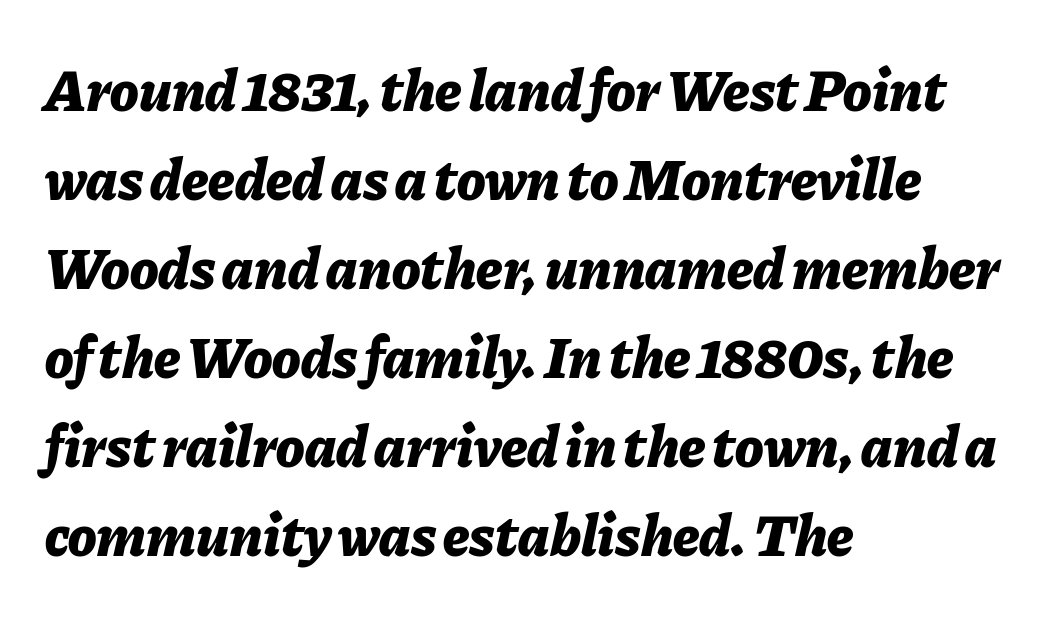
Q: Is the text bold? A: Yes.
Q: Is the text italic (slanted)? A: Yes, it leans right by about 11 degrees.
Q: Is the text underlined? A: No.
Q: How is the paragraph aligned? A: Left-aligned.
Q: Is the spacing between letters normal or unusually wide? A: Normal.
Q: Is the spacing between lines tight, normal or loose? A: Normal.
Q: Width (condensed, normal, or wide)? A: Normal.
Q: Stroke contrast? A: Low.
Q: x-height? A: Medium.
Q: Monospaced? A: No.
